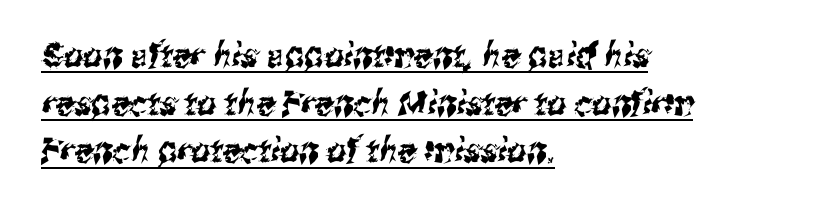
The image shows 34 px condensed sans-serif type; set left-aligned, normal line spacing (1.4x), normal letter spacing, underlined; medium stroke contrast and a medium x-height.
